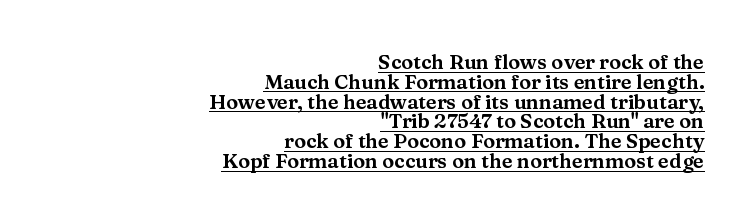
The image shows 20 px text type, upright; set right-aligned, tight line spacing (0.99x), normal letter spacing, underlined.
